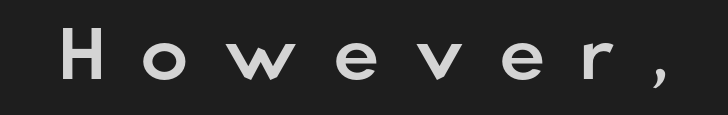
Q: Is the text italic (slanted)? A: No, it is upright.
Q: Is the typeface a serif or a sans-serif typeface? A: Sans-serif.
Q: Is the text underlined? A: No.
Q: Is the spacing between letters normal or unusually wide? A: Unusually wide.
Q: Width (condensed, normal, or wide)? A: Normal.
Q: Stroke contrast? A: Low.
Q: x-height? A: Medium.
Q: Monospaced? A: No.
